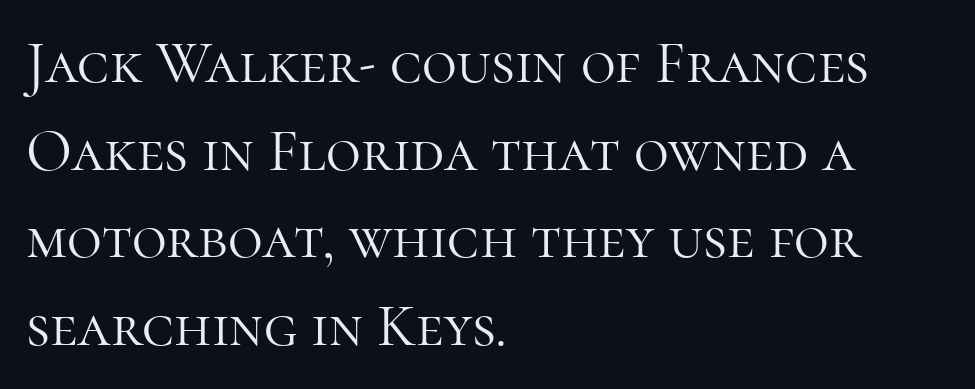
Q: Is the text bold? A: No.
Q: Is the text italic (slanted)? A: No, it is upright.
Q: Is the typeface a serif or a sans-serif typeface? A: Serif.
Q: Is the text underlined? A: No.
Q: How is the paragraph aligned? A: Left-aligned.
Q: Is the spacing between letters normal or unusually wide? A: Normal.
Q: Is the spacing between lines tight, normal or loose? A: Normal.
Q: Width (condensed, normal, or wide)? A: Normal.
Q: Stroke contrast? A: High.
Q: x-height? A: Medium.
Q: Monospaced? A: No.
